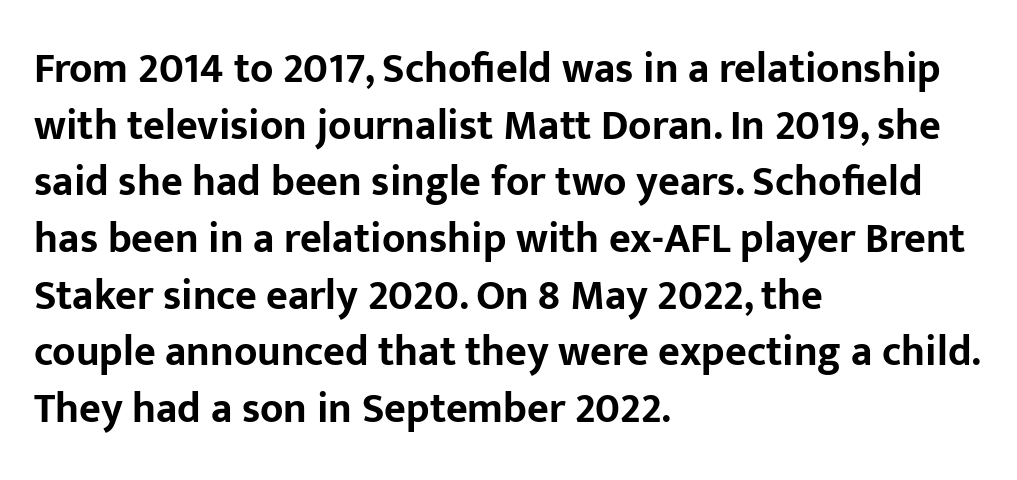
The image shows 42 px bold sans-serif type, upright; set left-aligned, normal line spacing (1.35x), normal letter spacing, not underlined; low stroke contrast and a medium x-height.
